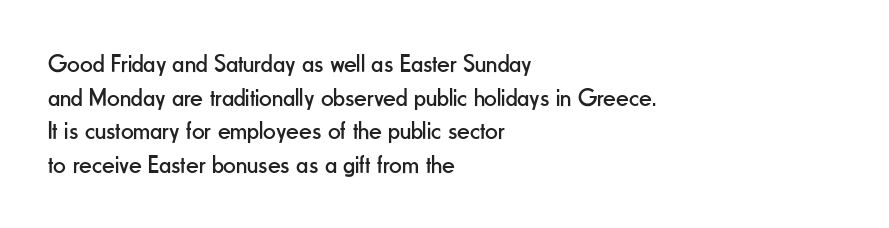
{"italic": "no", "bold": "no", "underline": "no", "align": "left", "line_spacing": "normal", "line_spacing_ratio": 1.35, "letter_spacing": "normal", "letter_spacing_em": 0.0, "glyph_px": 25}
